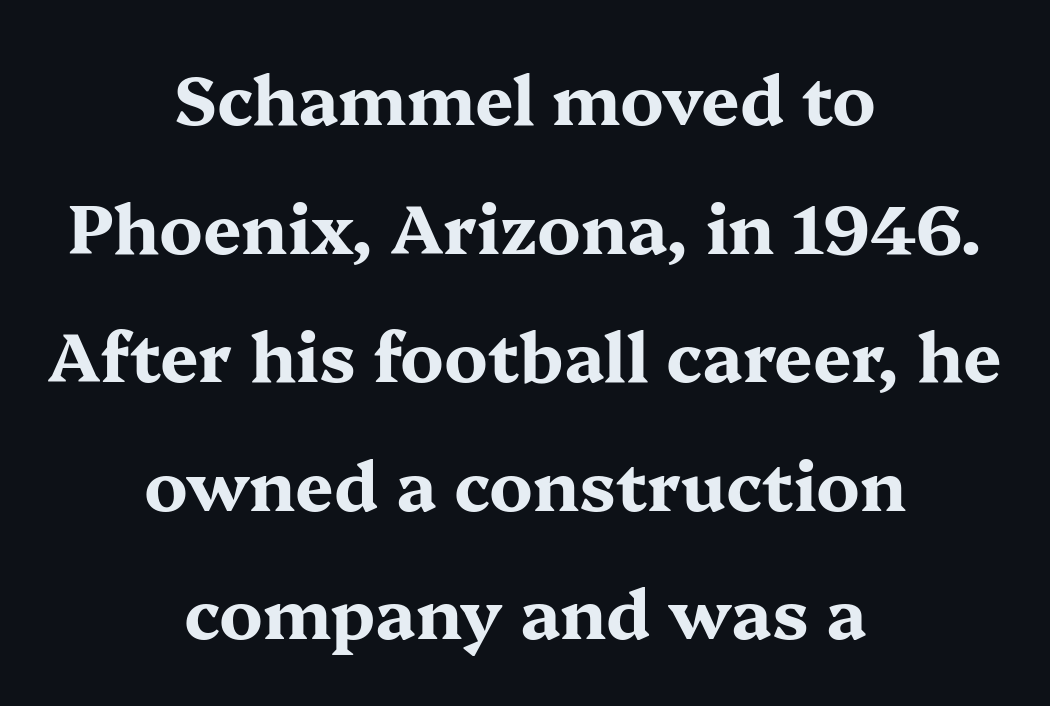
Q: Is the text bold? A: Yes.
Q: Is the text italic (slanted)? A: No, it is upright.
Q: Is the typeface a serif or a sans-serif typeface? A: Serif.
Q: Is the text underlined? A: No.
Q: How is the paragraph aligned? A: Centered.
Q: Is the spacing between letters normal or unusually wide? A: Normal.
Q: Width (condensed, normal, or wide)? A: Wide.
Q: Stroke contrast? A: Medium.
Q: x-height? A: Medium.
Q: Monospaced? A: No.
